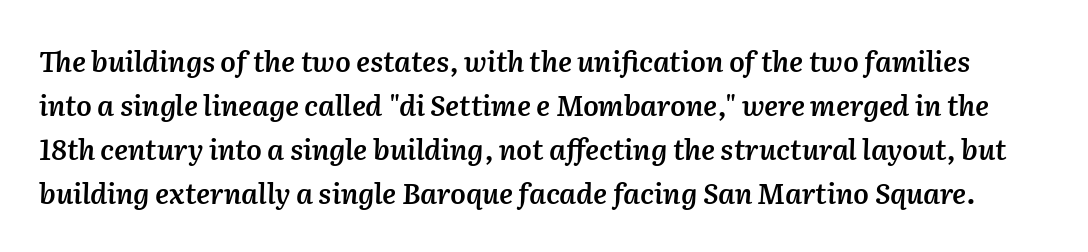
Character widths vary here, with narrow letters taking less room than wide ones. What stands out about the letter spacing? Nothing — it is the standard amount. A typesetter would call this leading conventional body-copy spacing. In terms of posture, this sample is oblique.
